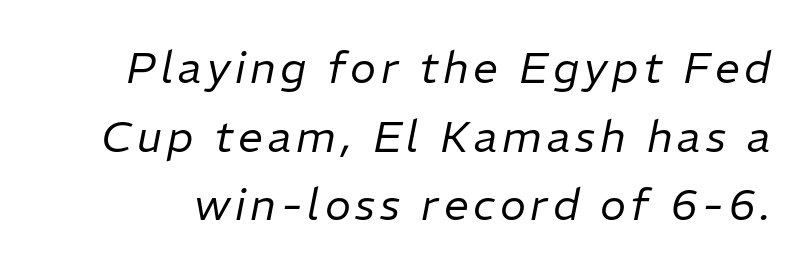
The image shows 44 px regular-weight type, italic (leaning right); set normal line spacing (1.56x), not underlined; low stroke contrast and a medium x-height.
